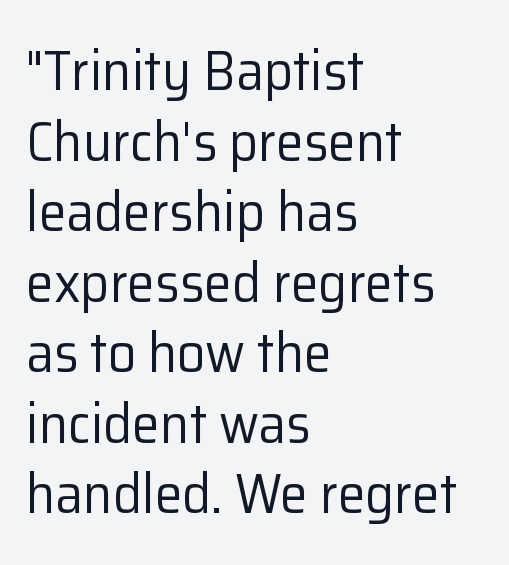
The image shows 56 px regular-weight sans-serif type, upright; set left-aligned, normal line spacing (1.26x), normal letter spacing, not underlined; low stroke contrast and a medium x-height.
